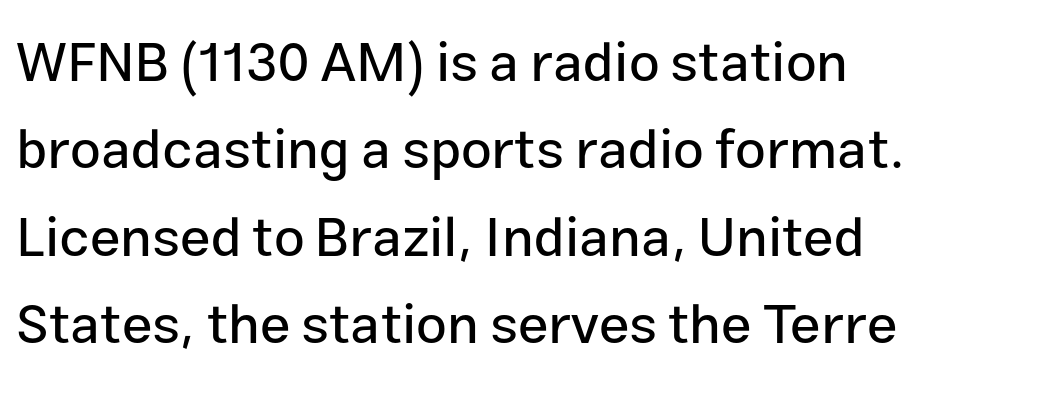
{"serif": "no", "italic": "no", "width": "normal", "stroke_contrast": "low", "x_height": "medium", "monospaced": "no", "underline": "no", "align": "left", "line_spacing": "normal", "line_spacing_ratio": 1.59, "letter_spacing": "normal", "letter_spacing_em": 0.0, "glyph_px": 55}
